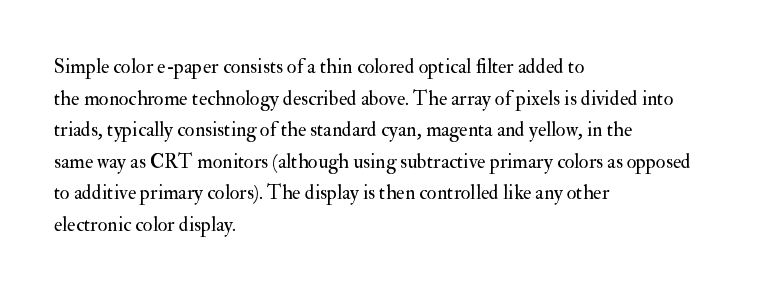
{"italic": "no", "bold": "no", "underline": "no", "align": "left", "line_spacing": "normal", "line_spacing_ratio": 1.58, "letter_spacing": "normal", "letter_spacing_em": 0.0, "glyph_px": 20}
